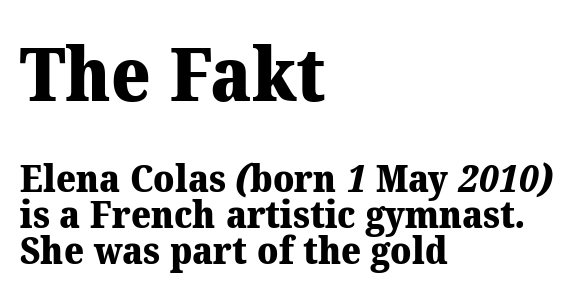
{"serif": "yes", "bold": "yes", "weight": "heavy", "width": "normal", "stroke_contrast": "medium", "x_height": "medium", "monospaced": "no", "underline": "no", "align": "left", "line_spacing": "tight", "line_spacing_ratio": 0.95, "letter_spacing": "normal", "letter_spacing_em": 0.0, "larger_block": "first", "size_ratio": 1.97, "glyph_px": 75}
